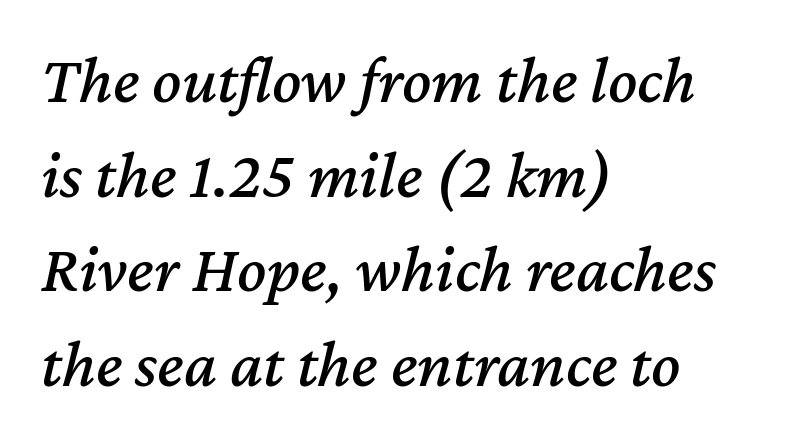
Q: Is the text italic (slanted)? A: Yes, it leans right by about 12 degrees.
Q: Is the text underlined? A: No.
Q: How is the paragraph aligned? A: Left-aligned.
Q: Is the spacing between letters normal or unusually wide? A: Normal.
Q: Is the spacing between lines tight, normal or loose? A: Normal.
Q: Width (condensed, normal, or wide)? A: Normal.
Q: Stroke contrast? A: Medium.
Q: x-height? A: Medium.
Q: Monospaced? A: No.
